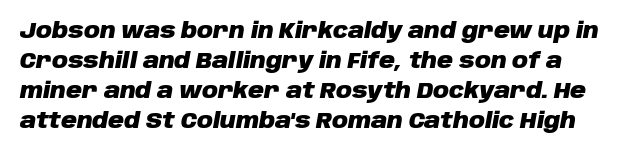
{"italic": "yes", "lean": "right", "slant_degrees": 10, "bold": "yes", "underline": "no", "align": "left", "line_spacing": "normal", "line_spacing_ratio": 1.36, "letter_spacing": "normal", "letter_spacing_em": 0.0, "glyph_px": 22}
